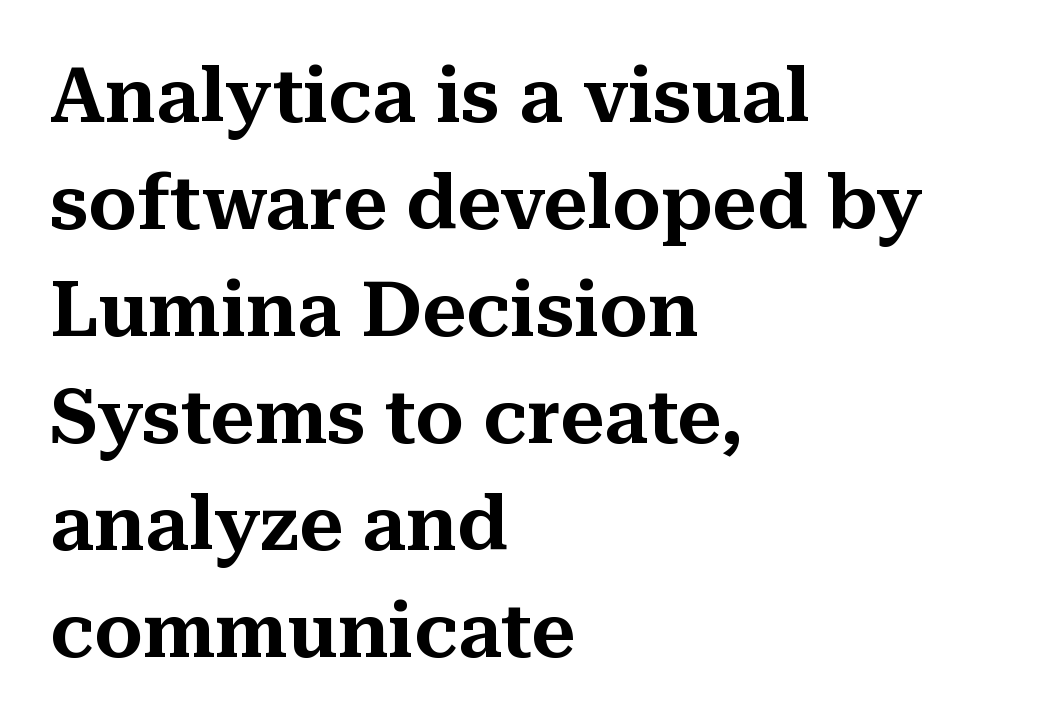
{"serif": "yes", "italic": "no", "width": "normal", "stroke_contrast": "medium", "x_height": "medium", "monospaced": "no", "underline": "no", "align": "left", "line_spacing": "normal", "line_spacing_ratio": 1.39, "letter_spacing": "normal", "letter_spacing_em": 0.0, "glyph_px": 77}
